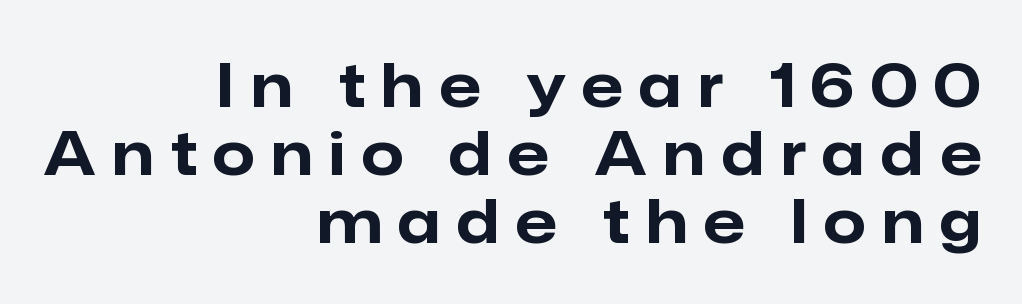
The image shows 60 px bold sans-serif type, upright; set right-aligned, tight line spacing (1.13x), unusually wide letter spacing (+0.28 em), not underlined; low stroke contrast and a medium x-height.
